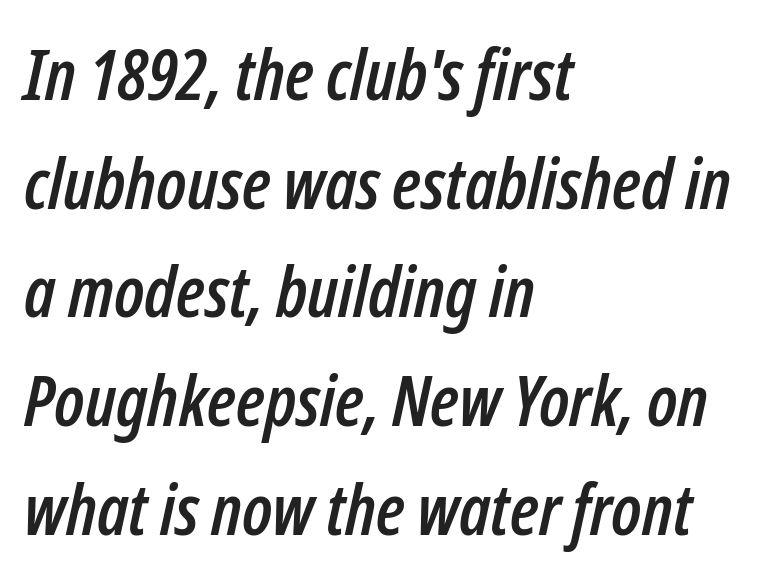
Q: Is the text italic (slanted)? A: Yes, it leans right by about 12 degrees.
Q: Is the text underlined? A: No.
Q: How is the paragraph aligned? A: Left-aligned.
Q: Is the spacing between letters normal or unusually wide? A: Normal.
Q: Is the spacing between lines tight, normal or loose? A: Normal.
Q: Width (condensed, normal, or wide)? A: Condensed.
Q: Stroke contrast? A: Low.
Q: x-height? A: Medium.
Q: Monospaced? A: No.
